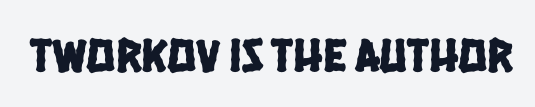
{"serif": "no", "width": "condensed", "stroke_contrast": "low", "x_height": "large", "monospaced": "no", "underline": "no", "letter_spacing": "normal", "letter_spacing_em": 0.0, "glyph_px": 48}
